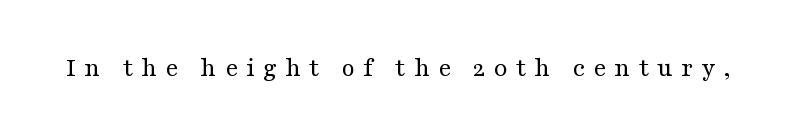
Q: Is the text bold? A: No.
Q: Is the text italic (slanted)? A: No, it is upright.
Q: Is the text underlined? A: No.
Q: Is the spacing between letters normal or unusually wide? A: Unusually wide.
